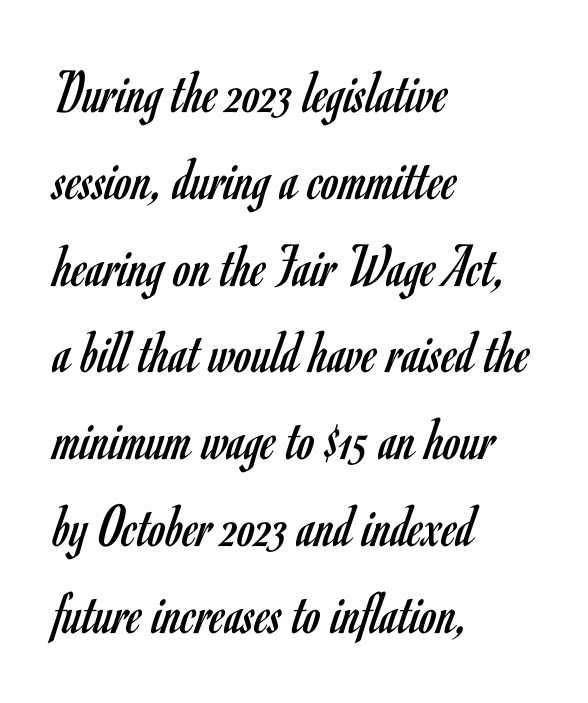
Q: Is the text bold? A: No.
Q: Is the text italic (slanted)? A: Yes.
Q: Is the typeface a serif or a sans-serif typeface? A: Sans-serif.
Q: Is the text underlined? A: No.
Q: How is the paragraph aligned? A: Left-aligned.
Q: Is the spacing between letters normal or unusually wide? A: Normal.
Q: Is the spacing between lines tight, normal or loose? A: Normal.
Q: Width (condensed, normal, or wide)? A: Condensed.
Q: Stroke contrast? A: Low.
Q: x-height? A: Small.
Q: Monospaced? A: No.
